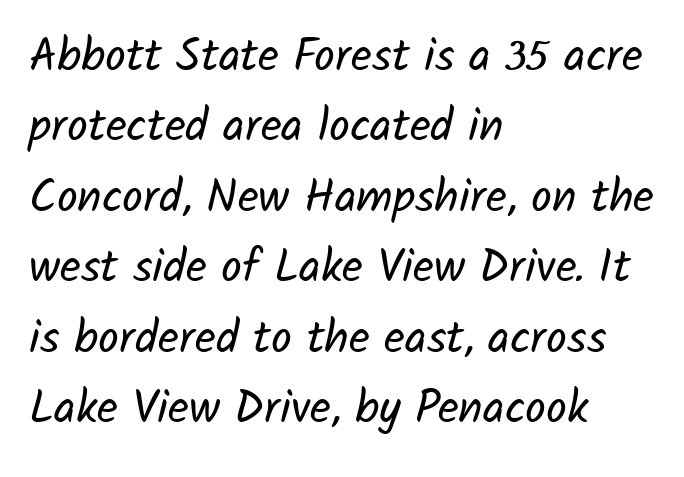
Q: Is the text bold? A: No.
Q: Is the typeface a serif or a sans-serif typeface? A: Sans-serif.
Q: Is the text underlined? A: No.
Q: How is the paragraph aligned? A: Left-aligned.
Q: Is the spacing between letters normal or unusually wide? A: Normal.
Q: Is the spacing between lines tight, normal or loose? A: Normal.
Q: Width (condensed, normal, or wide)? A: Normal.
Q: Stroke contrast? A: Low.
Q: x-height? A: Medium.
Q: Monospaced? A: No.
